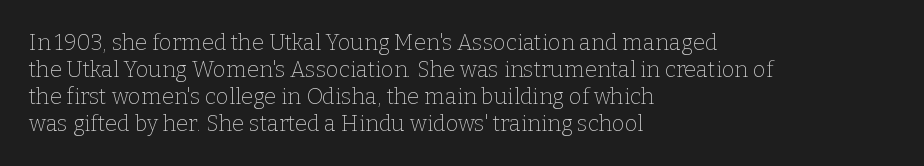
Q: Is the text bold? A: No.
Q: Is the text italic (slanted)? A: No, it is upright.
Q: Is the text underlined? A: No.
Q: How is the paragraph aligned? A: Left-aligned.
Q: Is the spacing between letters normal or unusually wide? A: Normal.
